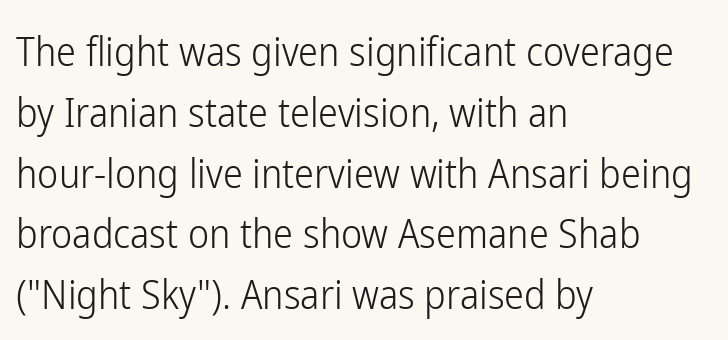
Q: Is the text bold? A: No.
Q: Is the text italic (slanted)? A: No, it is upright.
Q: Is the typeface a serif or a sans-serif typeface? A: Sans-serif.
Q: Is the text underlined? A: No.
Q: How is the paragraph aligned? A: Left-aligned.
Q: Is the spacing between letters normal or unusually wide? A: Normal.
Q: Is the spacing between lines tight, normal or loose? A: Normal.
Q: Width (condensed, normal, or wide)? A: Condensed.
Q: Stroke contrast? A: Low.
Q: x-height? A: Medium.
Q: Monospaced? A: No.
